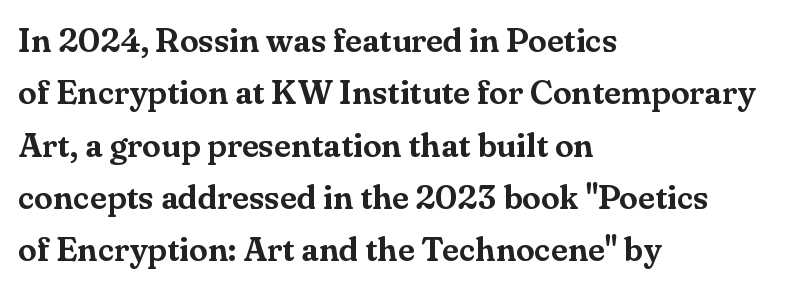
{"serif": "yes", "italic": "no", "width": "normal", "stroke_contrast": "medium", "x_height": "small", "monospaced": "no", "underline": "no", "align": "left", "line_spacing": "normal", "line_spacing_ratio": 1.54, "letter_spacing": "normal", "letter_spacing_em": 0.0, "glyph_px": 34}
